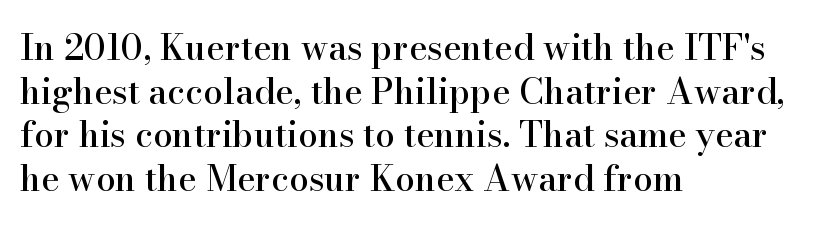
{"serif": "yes", "italic": "no", "width": "normal", "stroke_contrast": "high", "x_height": "small", "monospaced": "no", "underline": "no", "align": "left", "line_spacing": "normal", "line_spacing_ratio": 1.25, "letter_spacing": "normal", "letter_spacing_em": 0.0, "glyph_px": 35}
